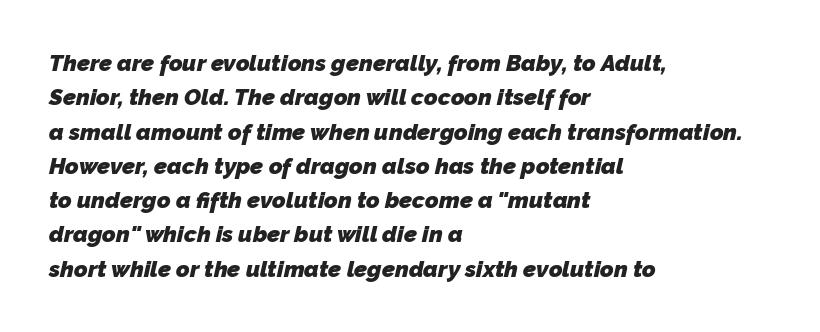
The image shows 23 px bold type; set left-aligned, normal line spacing (1.49x), normal letter spacing, not underlined.
